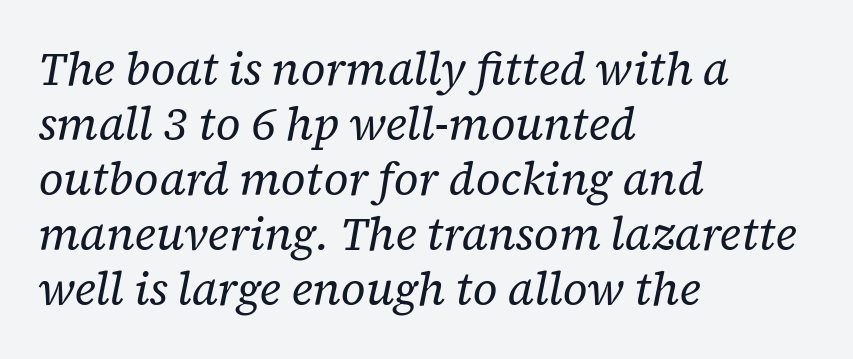
{"serif": "yes", "italic": "yes", "lean": "right", "slant_degrees": 12, "bold": "no", "weight": "regular", "width": "normal", "stroke_contrast": "low", "x_height": "medium", "monospaced": "no", "underline": "no", "align": "left", "line_spacing_ratio": 1.22, "letter_spacing": "normal", "letter_spacing_em": 0.0, "glyph_px": 45}
